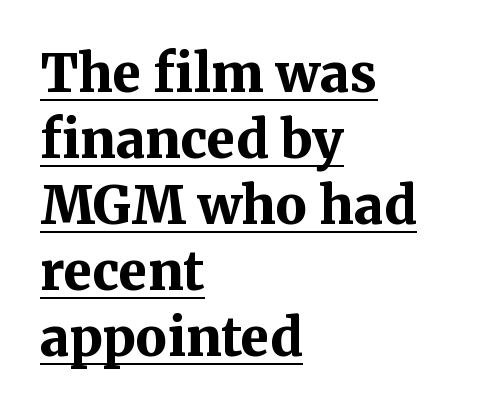
A classic flush-left, rag-right setting is used for this passage. The letterforms sit shoulder to shoulder at normal distance. The line-height multiplier appears to be the usual default. Proportional: the letters do not fall into vertical columns. The type sits square on the baseline with zero lean.
